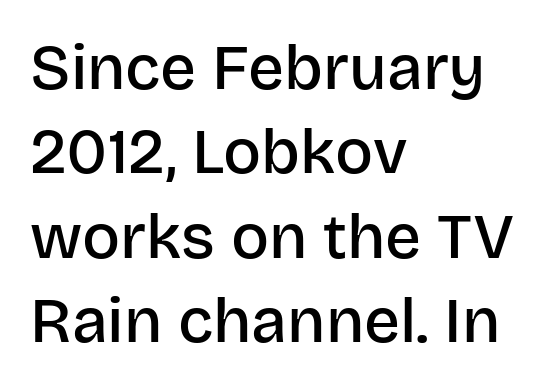
{"serif": "no", "italic": "no", "bold": "semi", "weight": "semibold", "width": "normal", "stroke_contrast": "low", "x_height": "large", "monospaced": "no", "underline": "no", "align": "left", "line_spacing": "normal", "line_spacing_ratio": 1.34, "letter_spacing": "normal", "letter_spacing_em": 0.0, "glyph_px": 63}
